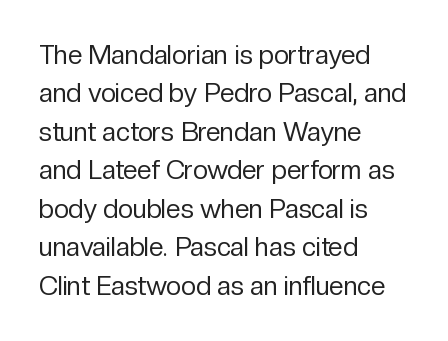
{"italic": "no", "bold": "no", "underline": "no", "align": "left", "line_spacing": "normal", "line_spacing_ratio": 1.48, "letter_spacing": "normal", "letter_spacing_em": 0.0, "glyph_px": 26}
